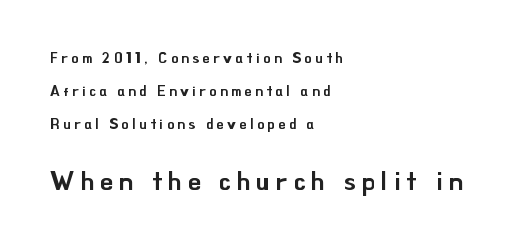
This sample is left-justified, so line endings fall wherever the words run out. Typesetter's note — lower block bumped up in size, upper block left smaller. Each row of text sits above clean, open space. Display-style spreading of the glyphs; the letterfit is very open. Students, observe: this is what heavily led, spacious text looks like.
